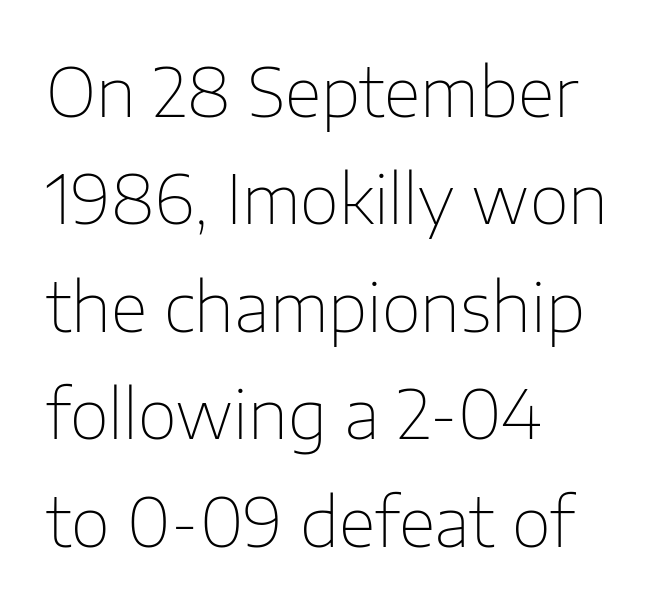
No letter is thick-stroked: the sample isn't bold. Spacing verdict: proportional, widths tailored to each character. A typesetter would call this leading conventional body-copy spacing. Reading down the block, your eye returns to a fixed left position each line.
